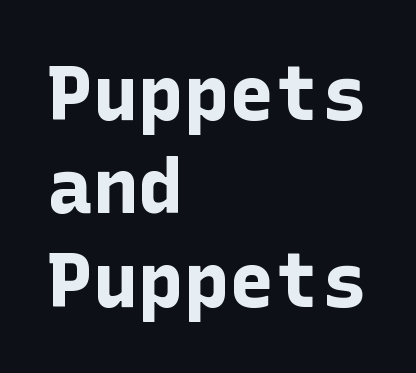
The image shows 76 px bold sans-serif type, upright; set left-aligned, line spacing 1.23x, normal letter spacing, not underlined; low stroke contrast and a medium x-height.
